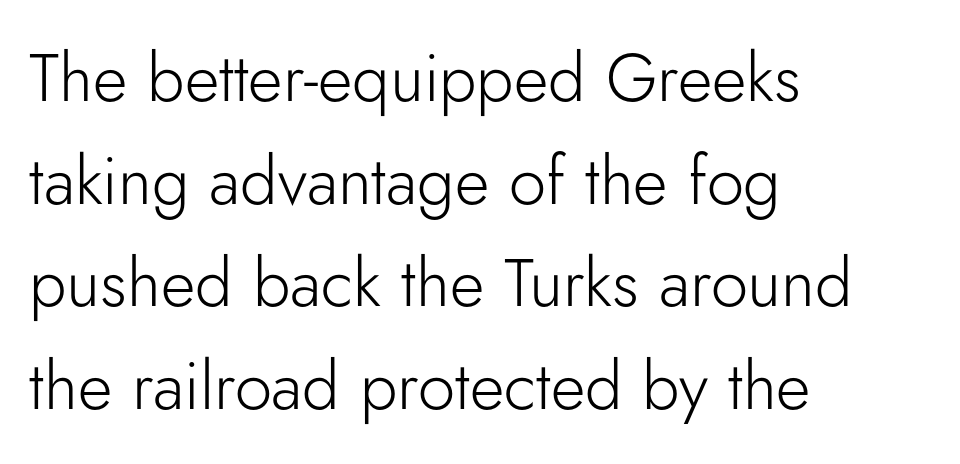
Standard letterfit; no display-style spreading of the glyphs. Spacing verdict: proportional, widths tailored to each character. A clean baseline with only descenders dipping below it. The lettering stays uniformly vertical, giving the passage a roman look. Nope, no serifs anywhere on these letters. Weight class: somewhere from thin through regular.
